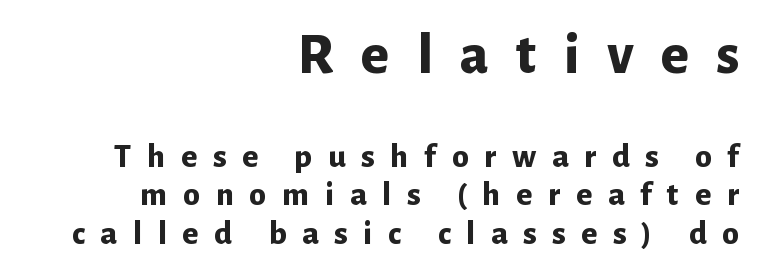
The earlier block is typeset at a bigger size than the later block. The rendering uses natural spacing where letterforms have individual widths. The strokes are fattened all the way to bold. Line endings align vertically; line beginnings do not. A bare baseline throughout the passage. Caption: expanded tracking, letters set apart.
